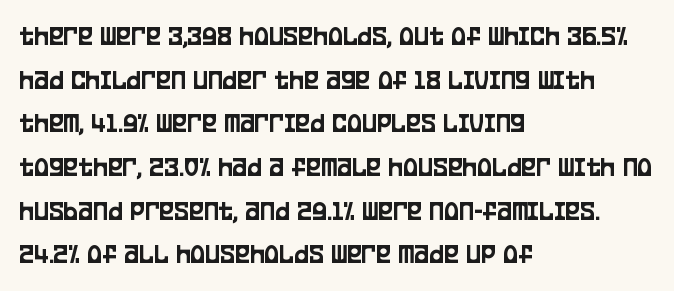
Q: Is the text italic (slanted)? A: No, it is upright.
Q: Is the typeface a serif or a sans-serif typeface? A: Sans-serif.
Q: Is the text underlined? A: No.
Q: How is the paragraph aligned? A: Left-aligned.
Q: Is the spacing between letters normal or unusually wide? A: Normal.
Q: Is the spacing between lines tight, normal or loose? A: Normal.
Q: Width (condensed, normal, or wide)? A: Condensed.
Q: Stroke contrast? A: Low.
Q: x-height? A: Large.
Q: Monospaced? A: No.
